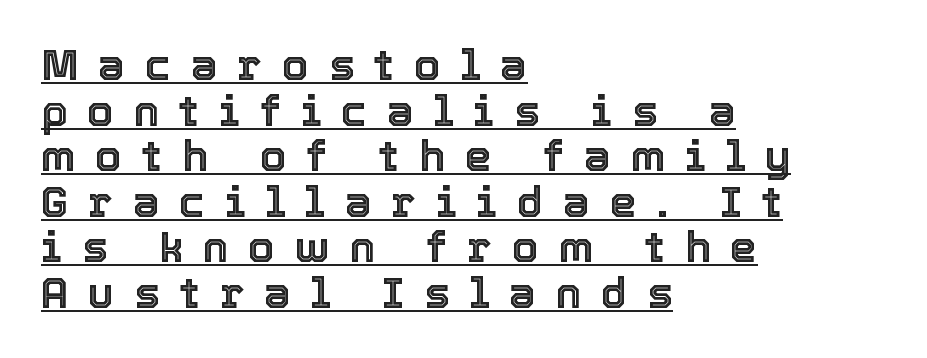
The image shows 43 px text type, upright; set left-aligned, tight line spacing (1.06x), unusually wide letter spacing (+0.46 em), underlined; a medium x-height.
